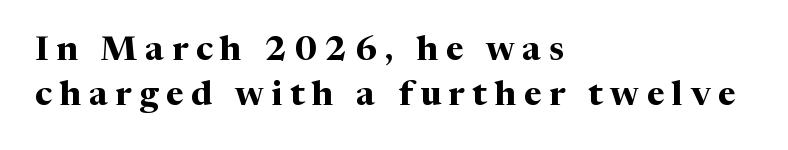
{"serif": "yes", "italic": "no", "bold": "yes", "weight": "bold", "width": "normal", "stroke_contrast": "medium", "x_height": "medium", "monospaced": "no", "underline": "no", "align": "left", "line_spacing": "normal", "line_spacing_ratio": 1.31, "letter_spacing": "wide", "letter_spacing_em": 0.23, "glyph_px": 34}
